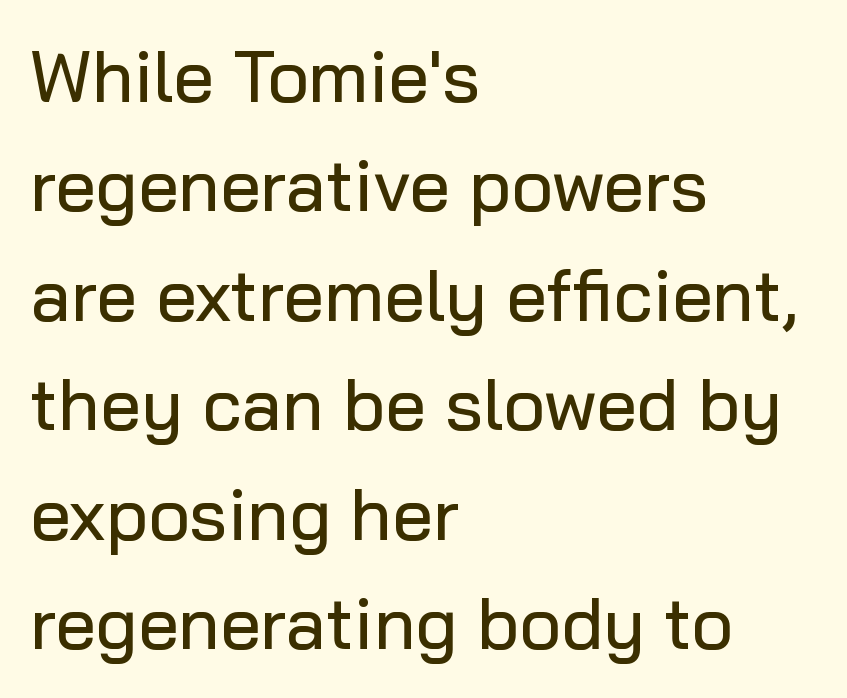
The lines in this sample share a left origin and differ only in where they stop. The passage shown is typeset with a sans-serif family. Words float on clear page, feet unadorned. Ordinary non-slanted type is in use. The rendering keeps characters at their native spacing.
